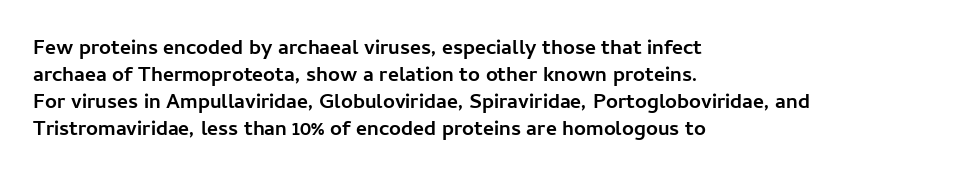
Which margin do the lines hug? The left one — the right edge is uneven. The foot of each line stays bare and open. Strokes here are thick enough to call this a true bold. Does the lettering tilt? It doesn't — this is upright. You could call the tracking neutral — neither tight nor loose. Interline gaps are of average width in this sample.
